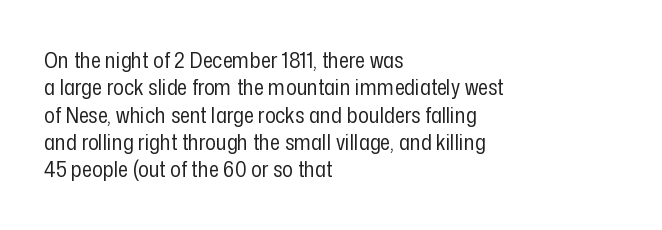
Q: Is the text bold? A: No.
Q: Is the text italic (slanted)? A: No, it is upright.
Q: Is the text underlined? A: No.
Q: How is the paragraph aligned? A: Left-aligned.
Q: Is the spacing between letters normal or unusually wide? A: Normal.
